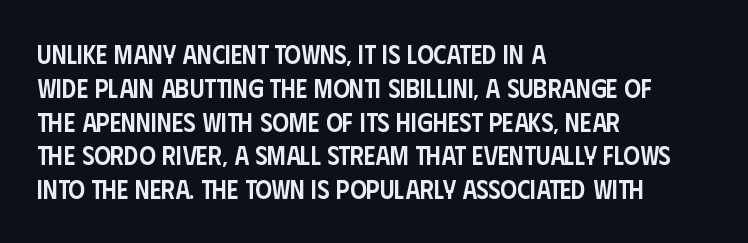
{"italic": "no", "bold": "semi", "underline": "no", "align": "left", "line_spacing": "normal", "line_spacing_ratio": 1.3, "letter_spacing": "normal", "letter_spacing_em": 0.0, "glyph_px": 26}
